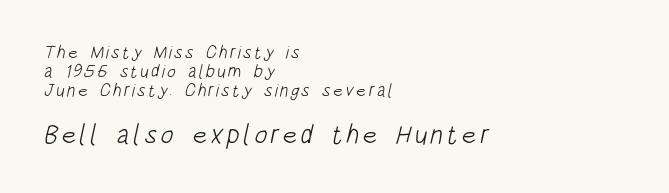
{"bold": "no", "underline": "no", "align": "left", "line_spacing": "tight", "line_spacing_ratio": 1.05, "larger_block": "second", "size_ratio": 1.5, "glyph_px": 27}
